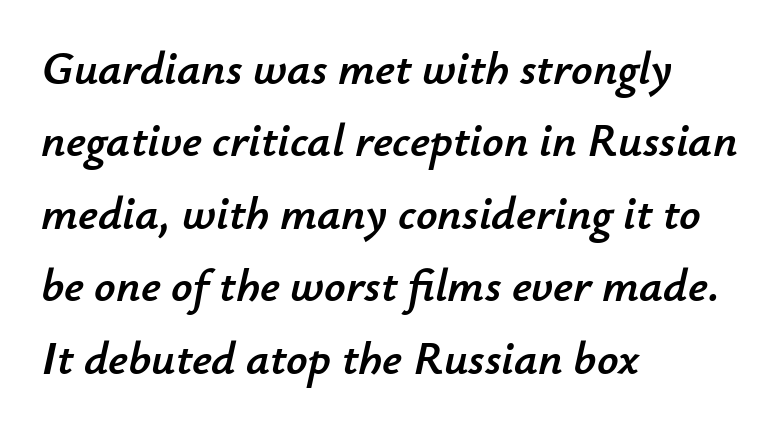
Spacing between characters is what you'd get straight out of the box. The rendering uses a moderate line-height, typical for paragraphs. A typesetter would call this proportional, since set widths differ per character. Honestly, there is no underline to notice here at all. Quick note: italic.
